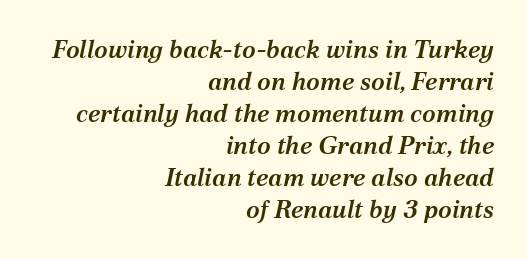
Q: Is the text bold? A: Semi-bold.
Q: Is the text italic (slanted)? A: Yes, it leans right by about 12 degrees.
Q: Is the text underlined? A: No.
Q: How is the paragraph aligned? A: Right-aligned.
Q: Is the spacing between letters normal or unusually wide? A: Normal.
Q: Is the spacing between lines tight, normal or loose? A: Normal.
